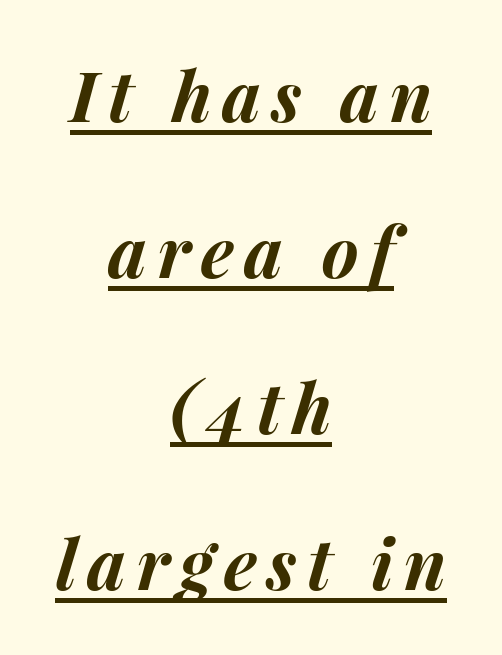
The image shows 70 px bold type, italic (leaning right); set centered, loose line spacing (2.23x), underlined; medium stroke contrast and a medium x-height.
